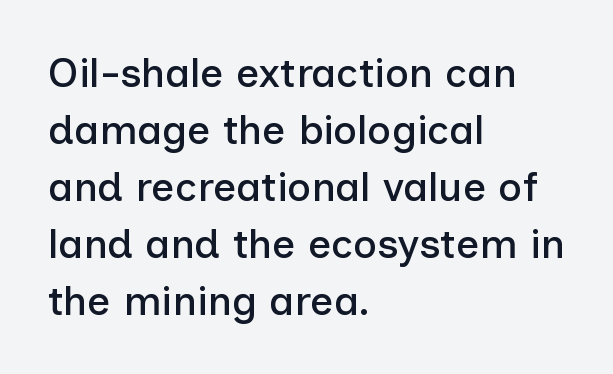
{"serif": "no", "italic": "no", "width": "normal", "stroke_contrast": "low", "x_height": "medium", "monospaced": "no", "underline": "no", "align": "left", "line_spacing": "normal", "line_spacing_ratio": 1.39, "letter_spacing": "normal", "letter_spacing_em": 0.0, "glyph_px": 41}
